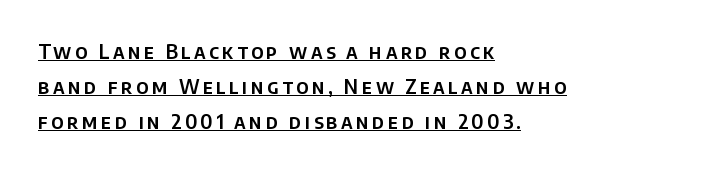
{"italic": "no", "underline": "yes", "align": "left", "line_spacing_ratio": 1.76, "glyph_px": 20}
